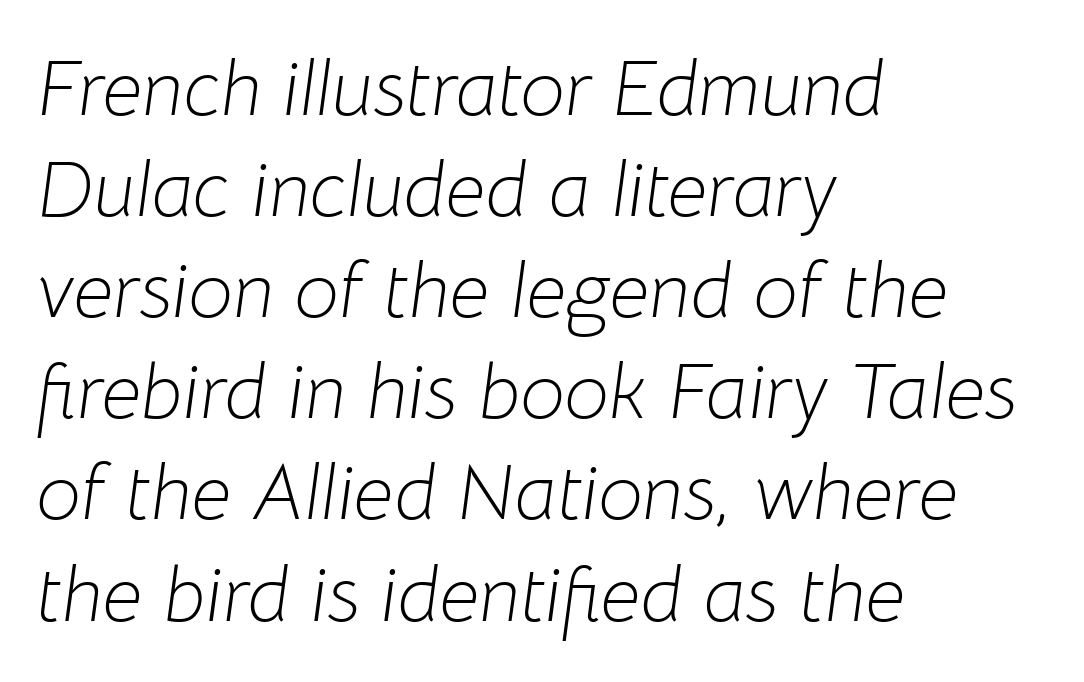
{"italic": "yes", "lean": "right", "slant_degrees": 8, "bold": "no", "weight": "light", "width": "normal", "stroke_contrast": "low", "x_height": "medium", "monospaced": "no", "underline": "no", "align": "left", "line_spacing": "normal", "line_spacing_ratio": 1.28, "letter_spacing": "normal", "letter_spacing_em": 0.0, "glyph_px": 79}
